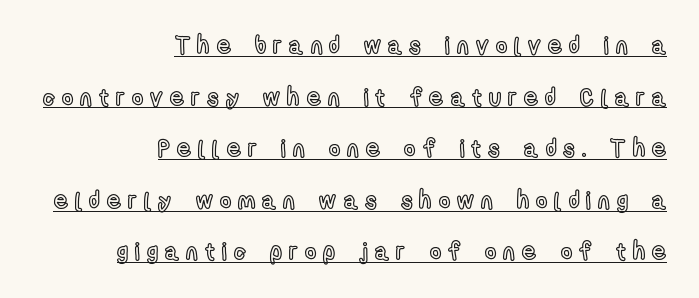
These lines are set flush right with a ragged left edge. Posture: vertical. One glance says open: line gaps are wider than usual. Between one letter and the next there's a generous, obvious gap.
